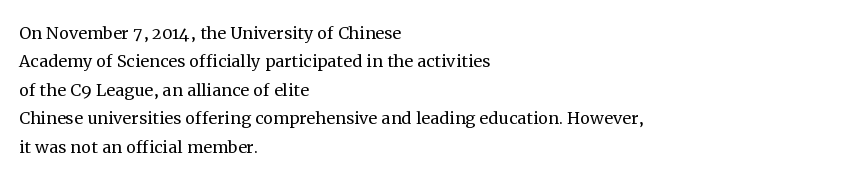
The image shows 22 px text type, upright; set left-aligned, normal line spacing (1.29x), normal letter spacing, not underlined.
